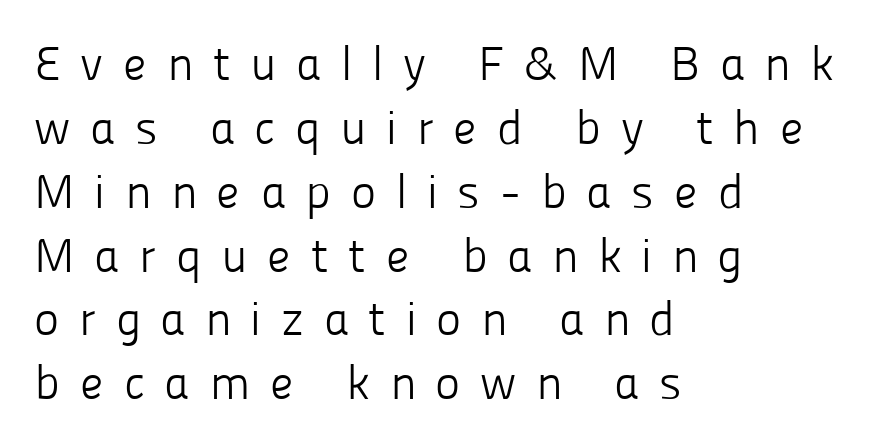
There is plenty of visible air inserted between adjacent glyphs. Check where the strokes stop: nothing finishes them off — pure sans. Honestly, there is no underline to notice here at all. Nope, not italic — everything's standing straight.
